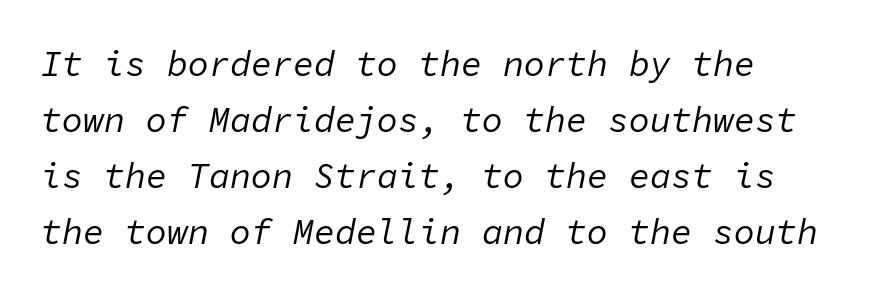
Q: Is the text bold? A: No.
Q: Is the text italic (slanted)? A: Yes, it leans right by about 11 degrees.
Q: Is the text underlined? A: No.
Q: How is the paragraph aligned? A: Left-aligned.
Q: Is the spacing between letters normal or unusually wide? A: Normal.
Q: Is the spacing between lines tight, normal or loose? A: Normal.
Q: Width (condensed, normal, or wide)? A: Normal.
Q: Stroke contrast? A: Low.
Q: x-height? A: Medium.
Q: Monospaced? A: Yes.
